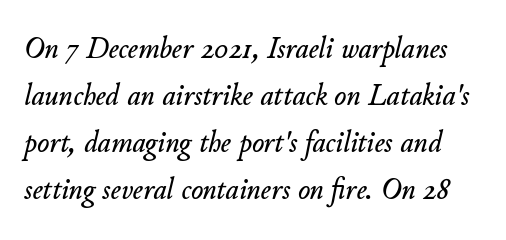
The image shows 32 px text type, italic (leaning right); set normal line spacing (1.47x), normal letter spacing, not underlined; low stroke contrast and a small x-height.
